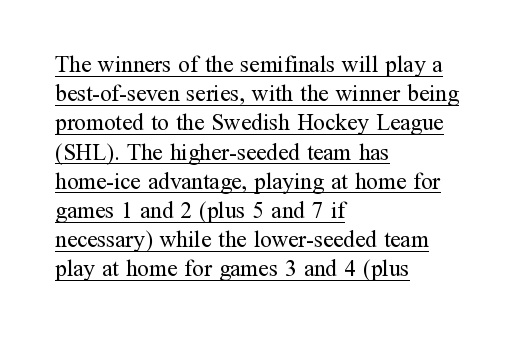
Q: Is the text bold? A: No.
Q: Is the text italic (slanted)? A: No, it is upright.
Q: Is the text underlined? A: Yes.
Q: How is the paragraph aligned? A: Left-aligned.
Q: Is the spacing between letters normal or unusually wide? A: Normal.
Q: Is the spacing between lines tight, normal or loose? A: Normal.
